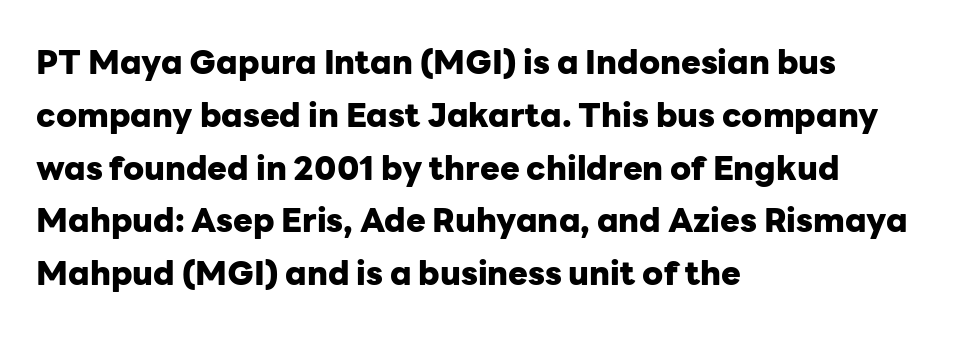
Q: Is the text bold? A: Yes.
Q: Is the text italic (slanted)? A: No, it is upright.
Q: Is the typeface a serif or a sans-serif typeface? A: Sans-serif.
Q: Is the text underlined? A: No.
Q: How is the paragraph aligned? A: Left-aligned.
Q: Is the spacing between letters normal or unusually wide? A: Normal.
Q: Is the spacing between lines tight, normal or loose? A: Normal.
Q: Width (condensed, normal, or wide)? A: Normal.
Q: Stroke contrast? A: Low.
Q: x-height? A: Medium.
Q: Monospaced? A: No.
